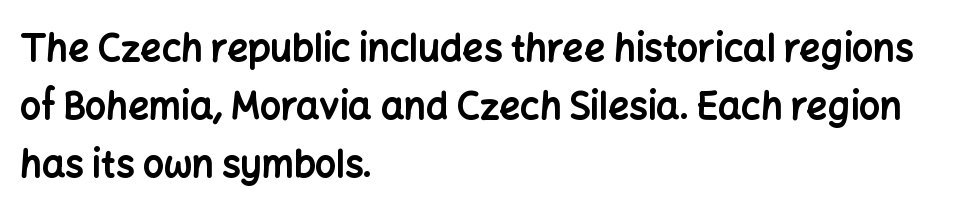
The space directly below the letters is spotless. Regarding leading, the lines here are spaced in the standard way. The passage is arranged the way most books set body copy — flush left. Do the characters align in a grid? No, the font is proportional. Every stem runs plumb, perpendicular to the baseline.
